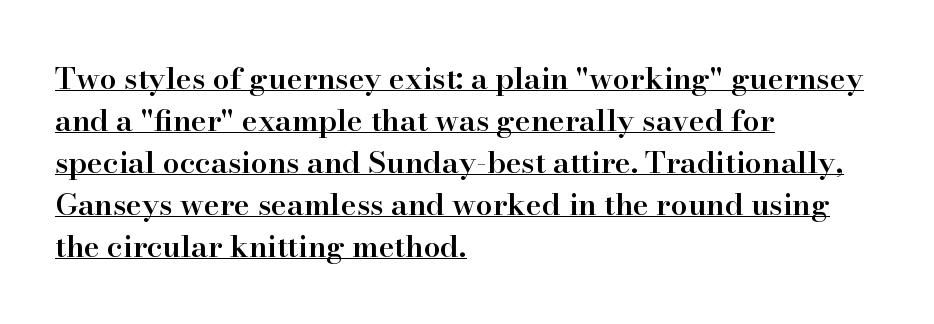
If you drew a ruler down the left edge, every line would touch it. Vertical strokes here are truly vertical. Caption: standard tracking, unaltered. Each new line begins a customary step beneath the previous one.
